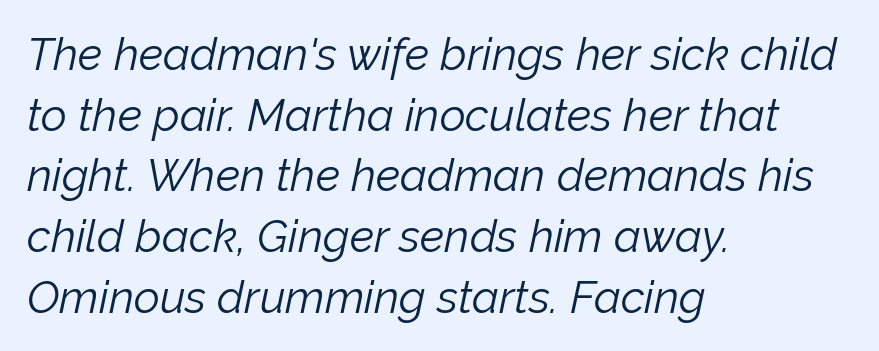
The image shows 45 px light type, italic (leaning right); set left-aligned, normal line spacing (1.35x), normal letter spacing, not underlined; low stroke contrast and a medium x-height.
